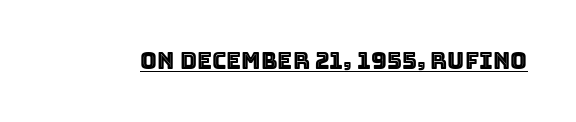
The image shows 23 px text type, upright; set normal letter spacing, underlined.
